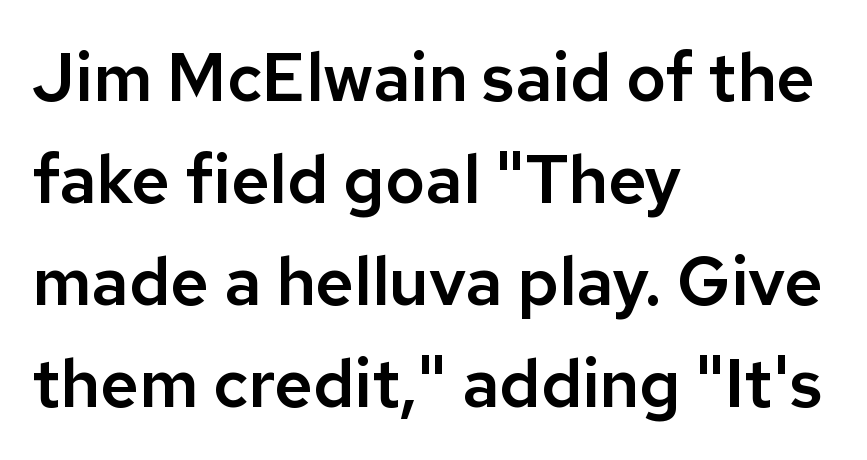
Classification — sans serif. Inter-character spacing is left at the font's built-in metrics. Proportional: the letters do not fall into vertical columns. Designer's note — italics off, roman on. Line spacing here is normal. This rendering uses left alignment, leaving the right contour irregular.
